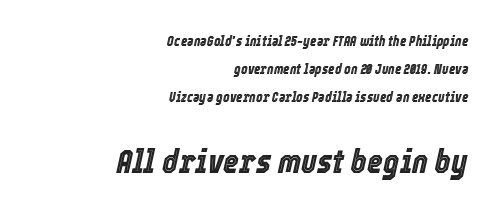
The image shows 34 px condensed type, italic (leaning right); set right-aligned, loose line spacing (2.01x), normal letter spacing, not underlined; the second (bottom) block is 2.43x larger; a medium x-height.
